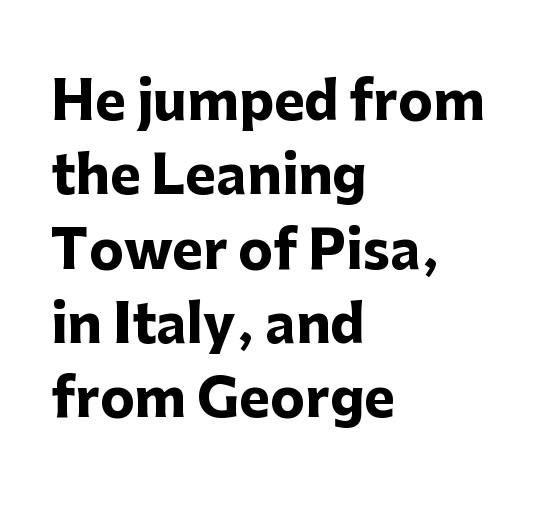
{"serif": "no", "italic": "no", "bold": "yes", "weight": "heavy", "width": "normal", "stroke_contrast": "low", "x_height": "medium", "monospaced": "no", "underline": "no", "align": "left", "line_spacing": "normal", "line_spacing_ratio": 1.43, "letter_spacing": "normal", "letter_spacing_em": 0.0, "glyph_px": 52}
